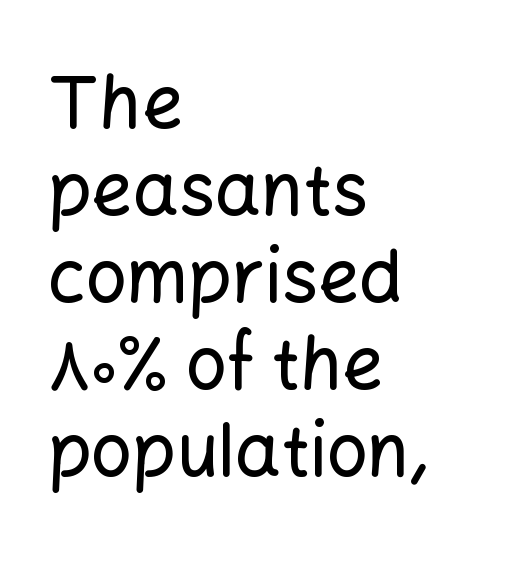
Q: Is the text italic (slanted)? A: No, it is upright.
Q: Is the typeface a serif or a sans-serif typeface? A: Sans-serif.
Q: Is the text underlined? A: No.
Q: How is the paragraph aligned? A: Left-aligned.
Q: Is the spacing between letters normal or unusually wide? A: Normal.
Q: Width (condensed, normal, or wide)? A: Normal.
Q: Stroke contrast? A: Low.
Q: x-height? A: Medium.
Q: Monospaced? A: No.
